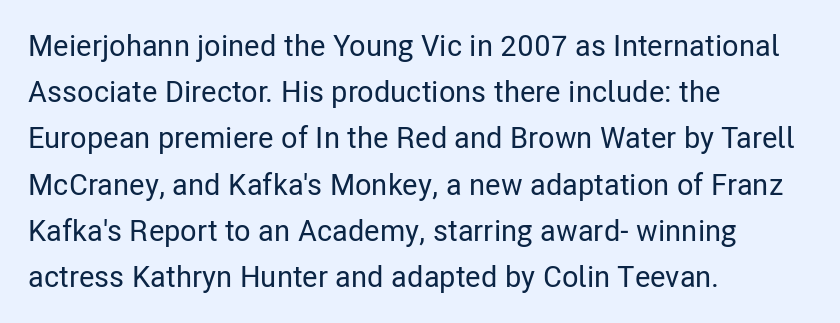
Looks like regular typesetting: each glyph gets only the width it needs. In CSS terms this would be text-align: left. The lettering holds an erect, upright posture throughout. Compared with typical paragraphs, the rows here are spaced about the same. Nothing sits at the stroke ends, so this counts as sans-serif. Does extra space separate the letters? No, they use regular spacing.
